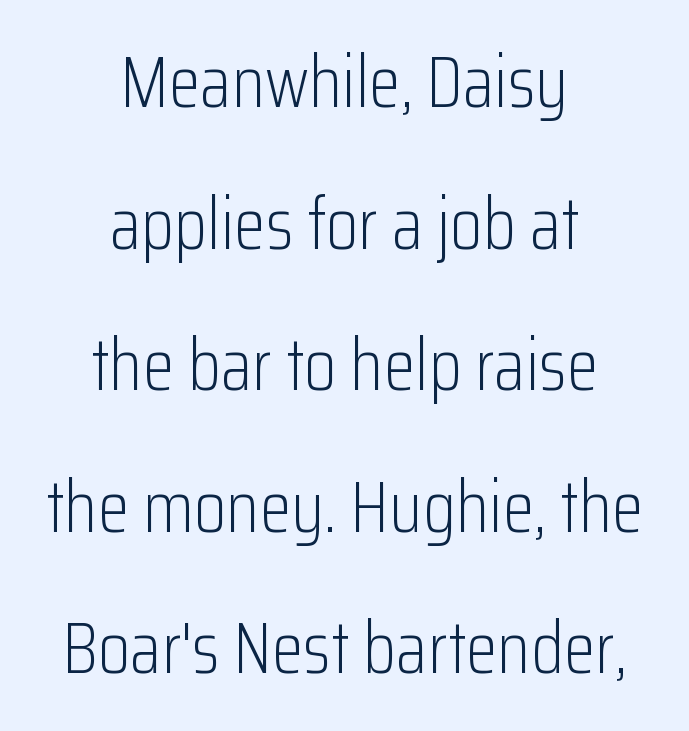
Q: Is the text bold? A: No.
Q: Is the text italic (slanted)? A: No, it is upright.
Q: Is the typeface a serif or a sans-serif typeface? A: Sans-serif.
Q: Is the text underlined? A: No.
Q: How is the paragraph aligned? A: Centered.
Q: Is the spacing between letters normal or unusually wide? A: Normal.
Q: Is the spacing between lines tight, normal or loose? A: Loose.
Q: Width (condensed, normal, or wide)? A: Condensed.
Q: Stroke contrast? A: Low.
Q: x-height? A: Medium.
Q: Monospaced? A: No.
